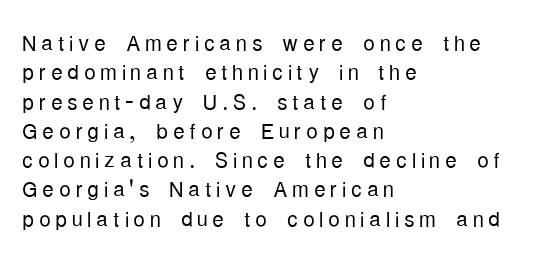
On a weight scale, this lands at 450 or below. Designer's note — italics off, roman on. Nothing sits at the stroke ends, so this counts as sans-serif. Horizontal alignment here is leftward, the default for most running prose. Bare-footed words on every line. Compared with typical paragraphs, the rows here are closer together.
